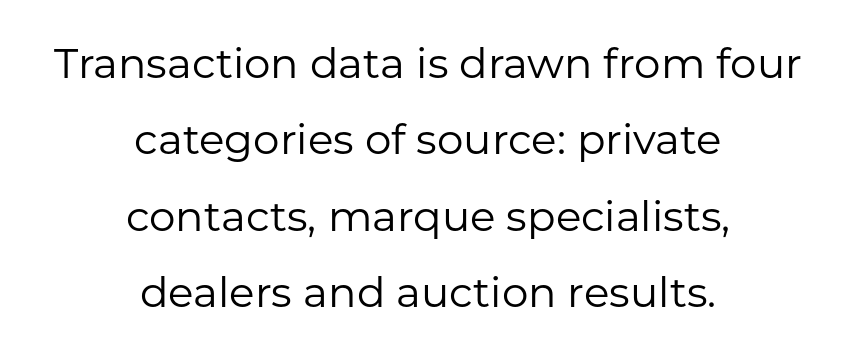
Looks like regular typesetting: each glyph gets only the width it needs. Weight: regular or lighter. A student would call this center alignment; a typographer would say set centered. The face used here is rendered with its standard letterfit.
